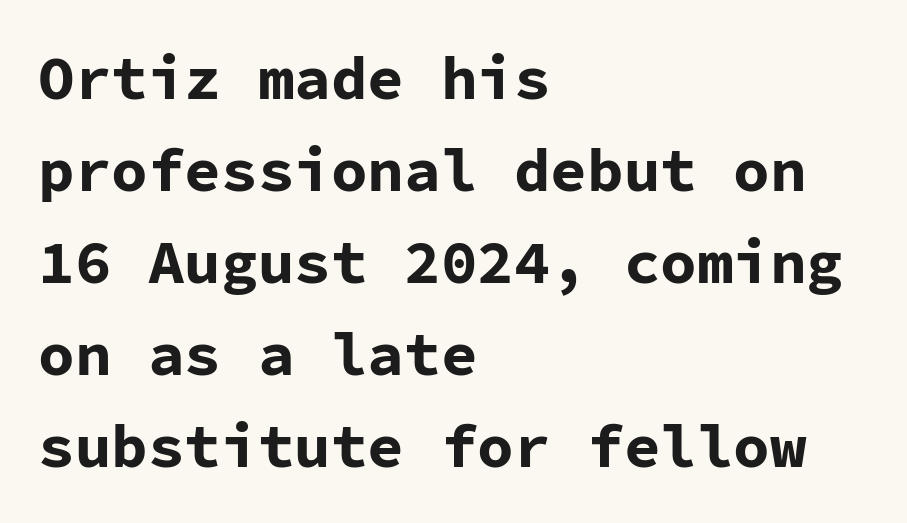
Q: Is the text bold? A: Yes.
Q: Is the text italic (slanted)? A: No, it is upright.
Q: Is the typeface a serif or a sans-serif typeface? A: Sans-serif.
Q: Is the text underlined? A: No.
Q: How is the paragraph aligned? A: Left-aligned.
Q: Is the spacing between letters normal or unusually wide? A: Normal.
Q: Is the spacing between lines tight, normal or loose? A: Normal.
Q: Width (condensed, normal, or wide)? A: Normal.
Q: Stroke contrast? A: Low.
Q: x-height? A: Medium.
Q: Monospaced? A: Yes.
